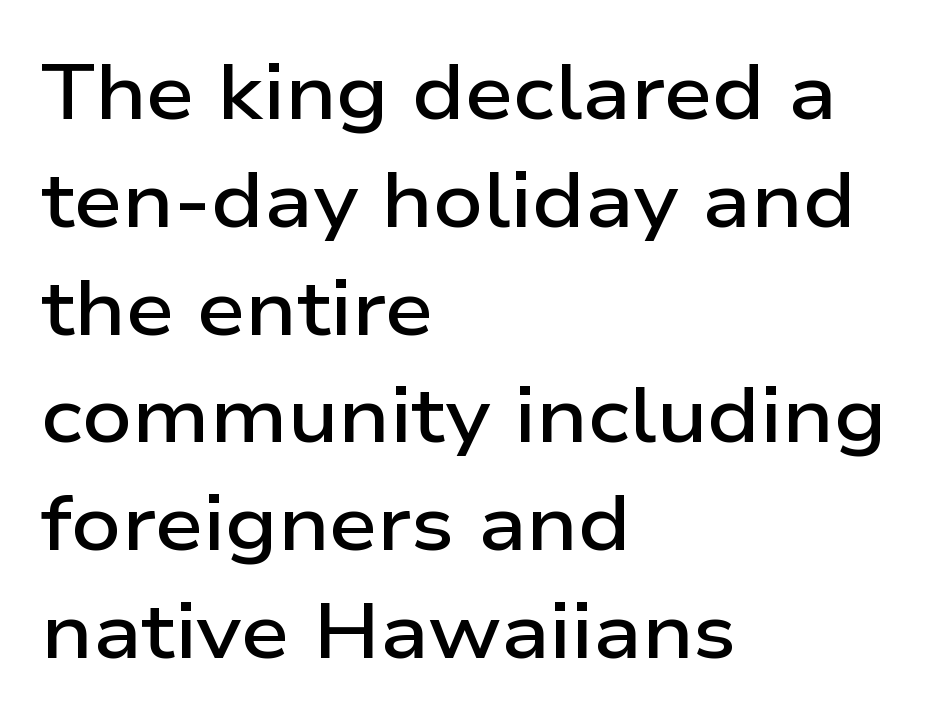
The image shows 77 px semibold, wide sans-serif type, upright; set left-aligned, normal line spacing (1.4x), normal letter spacing, not underlined; low stroke contrast and a medium x-height.
